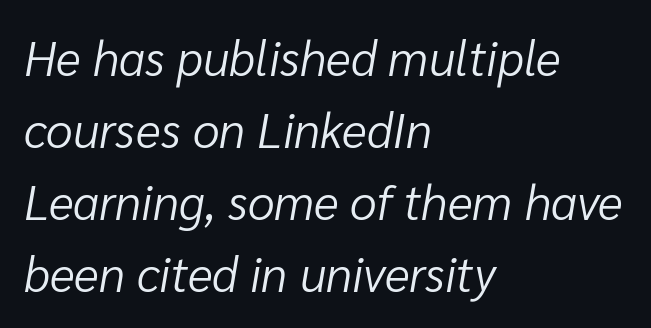
The image shows 48 px light type, italic (leaning right); set left-aligned, normal line spacing (1.5x), normal letter spacing, not underlined; low stroke contrast and a medium x-height.
